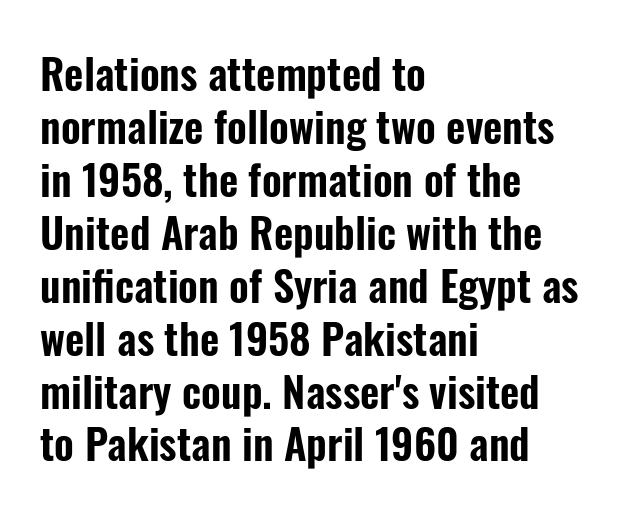
The image shows 42 px condensed sans-serif type, upright; set left-aligned, normal line spacing (1.26x), normal letter spacing, not underlined; low stroke contrast and a medium x-height.
